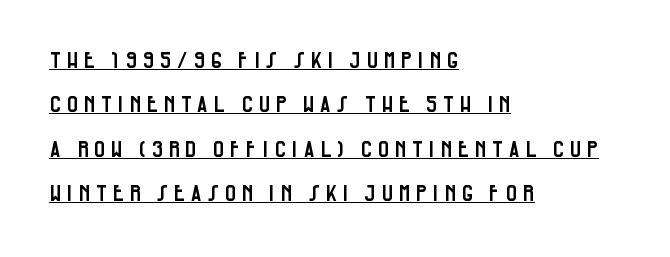
The image shows 22 px text type, upright; set left-aligned, loose line spacing (2.02x), unusually wide letter spacing (+0.21 em), underlined.
